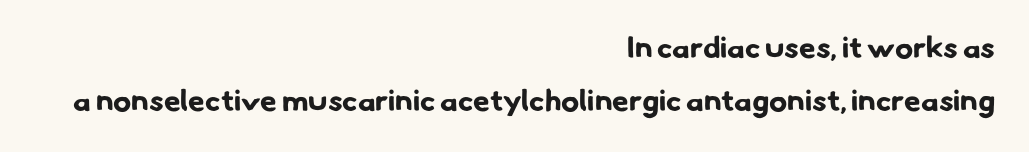
{"serif": "no", "bold": "yes", "weight": "bold", "width": "normal", "stroke_contrast": "low", "x_height": "small", "monospaced": "no", "underline": "no", "align": "right", "line_spacing_ratio": 1.78, "letter_spacing": "normal", "letter_spacing_em": 0.0, "glyph_px": 30}
